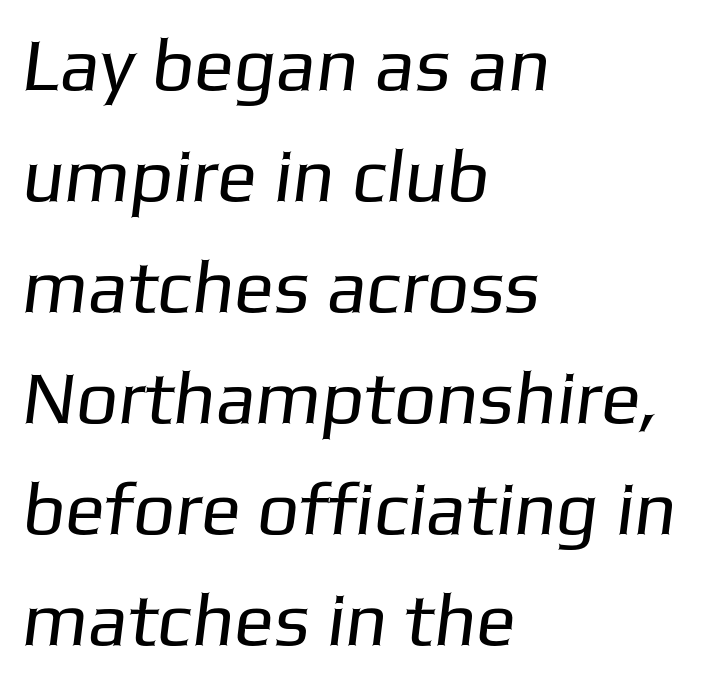
{"serif": "no", "bold": "no", "weight": "regular", "width": "normal", "stroke_contrast": "low", "x_height": "medium", "monospaced": "no", "underline": "no", "align": "left", "line_spacing": "normal", "line_spacing_ratio": 1.5, "letter_spacing": "normal", "letter_spacing_em": 0.0, "glyph_px": 74}
